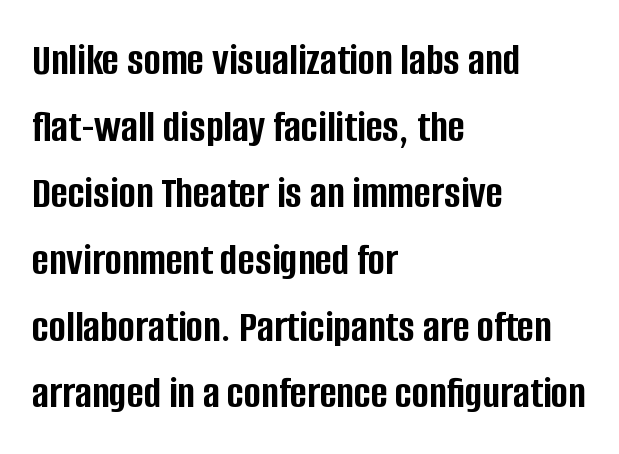
{"serif": "no", "italic": "no", "bold": "yes", "weight": "semibold", "width": "condensed", "stroke_contrast": "low", "x_height": "large", "monospaced": "no", "underline": "no", "align": "left", "line_spacing": "normal", "line_spacing_ratio": 1.45, "letter_spacing": "normal", "letter_spacing_em": 0.0, "glyph_px": 46}
